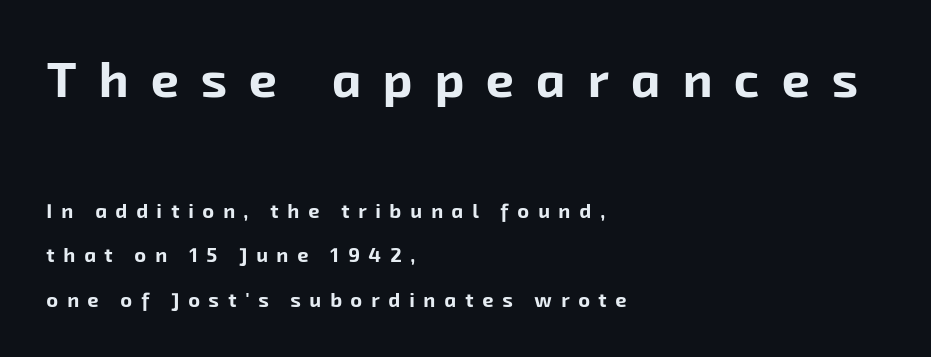
Reading top to bottom, the characters get smaller at the block break. Anything drawn beneath the words? Only blank space. Display-style spreading of the glyphs; the letterfit is very open. Observe the absence of serifs on each vertical stroke in this sample. Every row of glyphs begins at an identical x-position on the left. A typesetter would call this leading open, well beyond the default.
